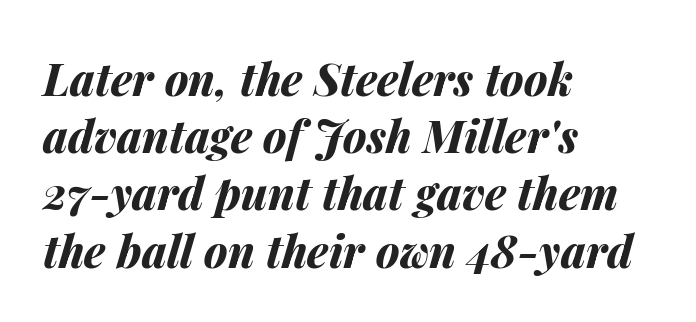
A typesetter would mark this as italic. Here the designer chose a conventional face with non-uniform glyph widths. Honestly, the letter spacing is just normal — you wouldn't notice it. Pretty heavy lettering here — definitely bold. In CSS terms this would be text-align: left.
